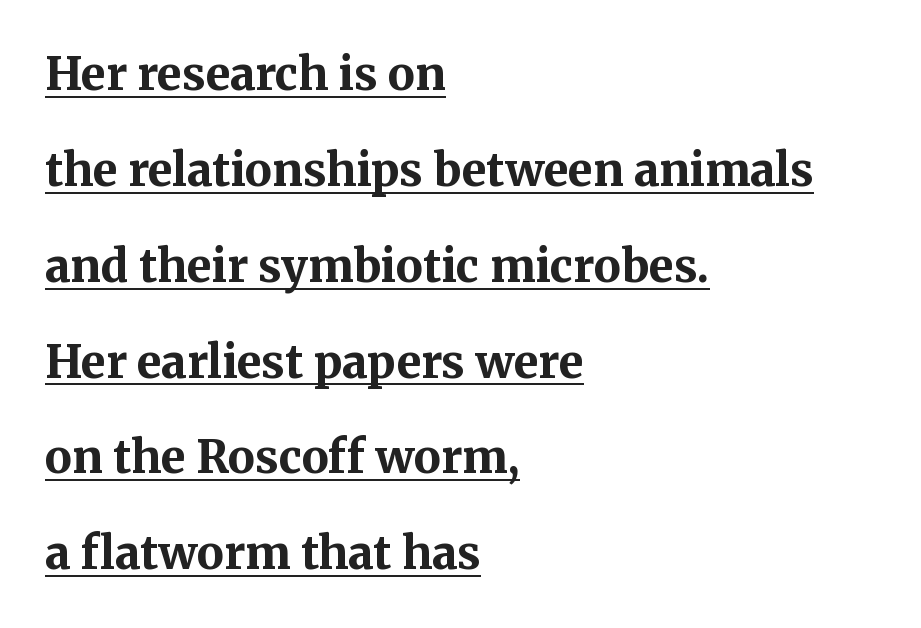
Q: Is the text bold? A: Yes.
Q: Is the text italic (slanted)? A: No, it is upright.
Q: Is the typeface a serif or a sans-serif typeface? A: Serif.
Q: Is the text underlined? A: Yes.
Q: How is the paragraph aligned? A: Left-aligned.
Q: Is the spacing between letters normal or unusually wide? A: Normal.
Q: Is the spacing between lines tight, normal or loose? A: Loose.
Q: Width (condensed, normal, or wide)? A: Normal.
Q: Stroke contrast? A: Medium.
Q: x-height? A: Medium.
Q: Monospaced? A: No.
